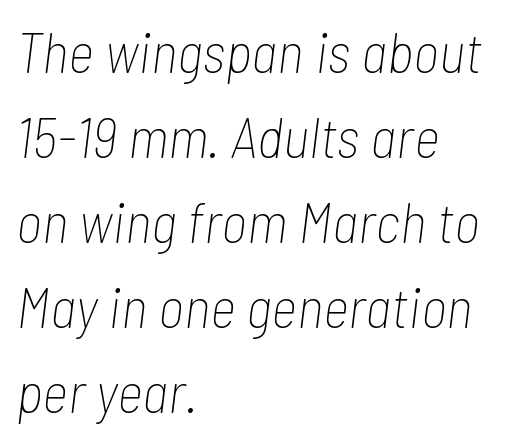
These lines are rendered in a variable-pitch font. Horizontal bands of white between lines are of average thickness. Unmarked baselines from the first word to the last. The glyphs look as if they've been sheared to an angle.
